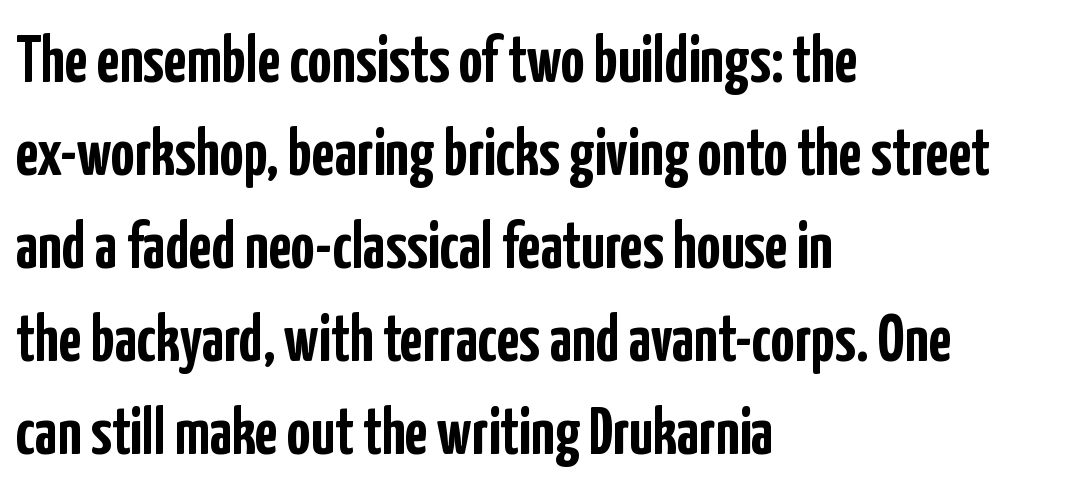
The image shows 66 px semibold, condensed sans-serif type, upright; set left-aligned, normal line spacing (1.41x), normal letter spacing, not underlined; low stroke contrast and a medium x-height.
